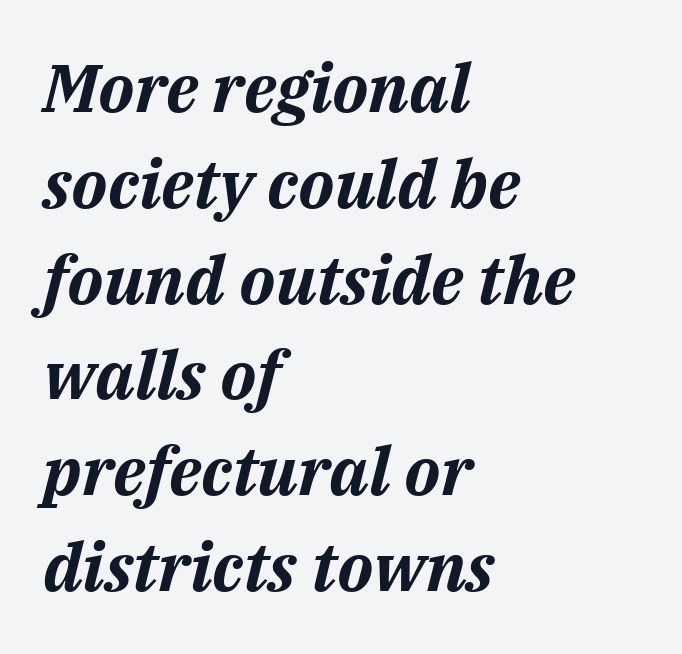
Look at the tracking — it's just the regular setting, nothing added. Which margin do the lines hug? The left one — the right edge is uneven. Notice how descenders clear the ascenders below comfortably — that's standard leading. Is this a fixed-width face? No — the glyphs have proportional, varying widths. The area under the type is left untouched.
